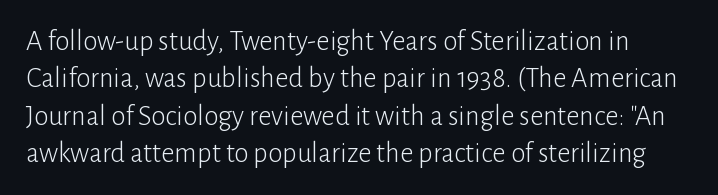
Spacing verdict: proportional, widths tailored to each character. Words float on clear page, feet unadorned. Compared with typical body copy, the letter spacing here is the same. Is there much room between lines? A standard amount, neither cramped nor airy.
